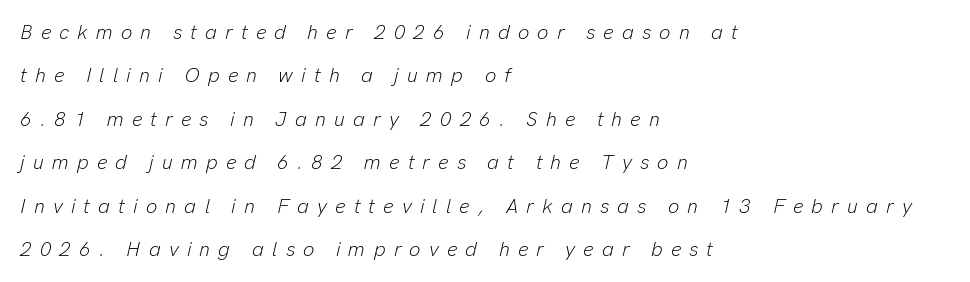
{"italic": "yes", "lean": "right", "slant_degrees": 13, "bold": "no", "underline": "no", "align": "left", "line_spacing": "loose", "line_spacing_ratio": 2.17, "letter_spacing": "wide", "letter_spacing_em": 0.41, "glyph_px": 20}
